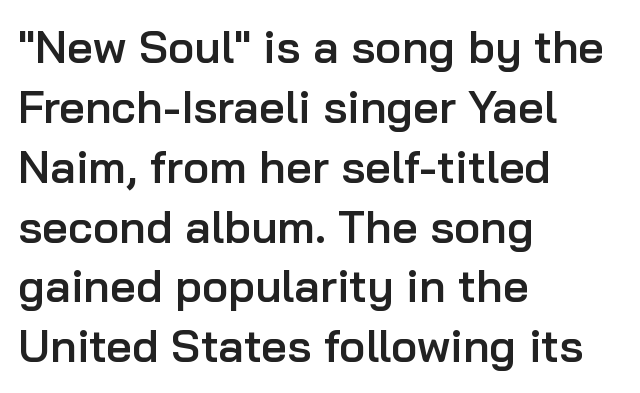
{"serif": "no", "italic": "no", "bold": "semi", "weight": "semibold", "width": "normal", "stroke_contrast": "low", "x_height": "medium", "monospaced": "no", "underline": "no", "align": "left", "line_spacing": "normal", "line_spacing_ratio": 1.33, "letter_spacing": "normal", "letter_spacing_em": 0.0, "glyph_px": 45}
